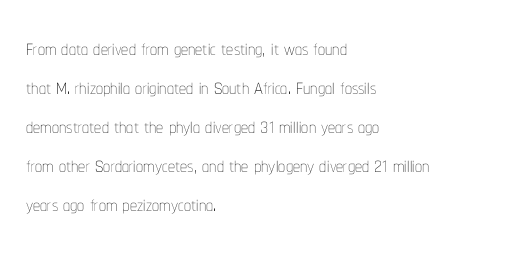
{"italic": "no", "bold": "no", "weight": "thin", "width": "condensed", "stroke_contrast": "low", "x_height": "medium", "monospaced": "no", "underline": "no", "align": "left", "line_spacing": "normal", "line_spacing_ratio": 1.39, "letter_spacing": "normal", "letter_spacing_em": 0.0, "glyph_px": 28}
